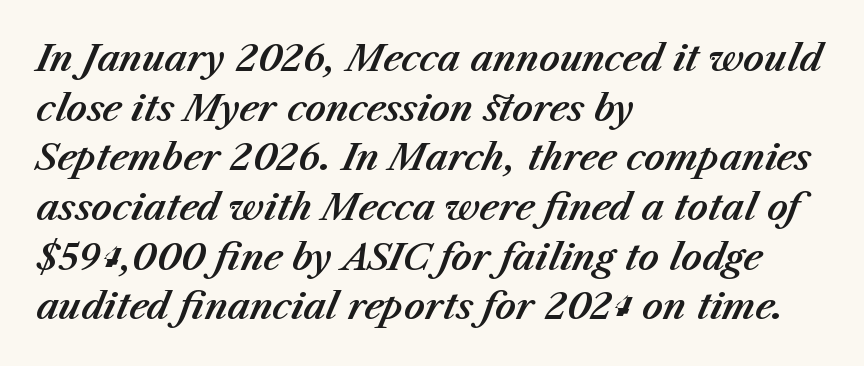
Visually the block forms a straight wall on the left and a jagged coastline on the right. A typesetter would mark this as italic. Reading down the column, the eye jumps a familiar distance to each next line. Inter-character spacing is left at the font's built-in metrics. Decoration check: the copy has no underline. Think of a printed novel: that variable character pitch is what you see here.
